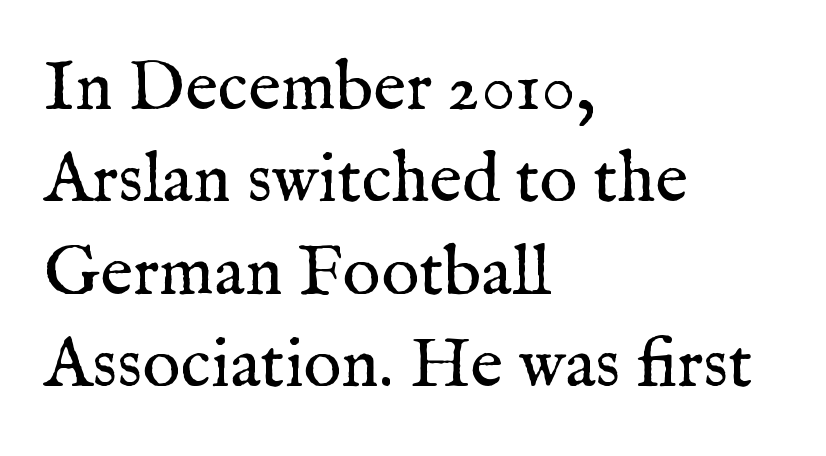
{"serif": "yes", "italic": "no", "bold": "no", "weight": "regular", "width": "normal", "stroke_contrast": "medium", "x_height": "medium", "monospaced": "no", "underline": "no", "align": "left", "line_spacing": "normal", "line_spacing_ratio": 1.3, "letter_spacing": "normal", "letter_spacing_em": 0.0, "glyph_px": 71}
